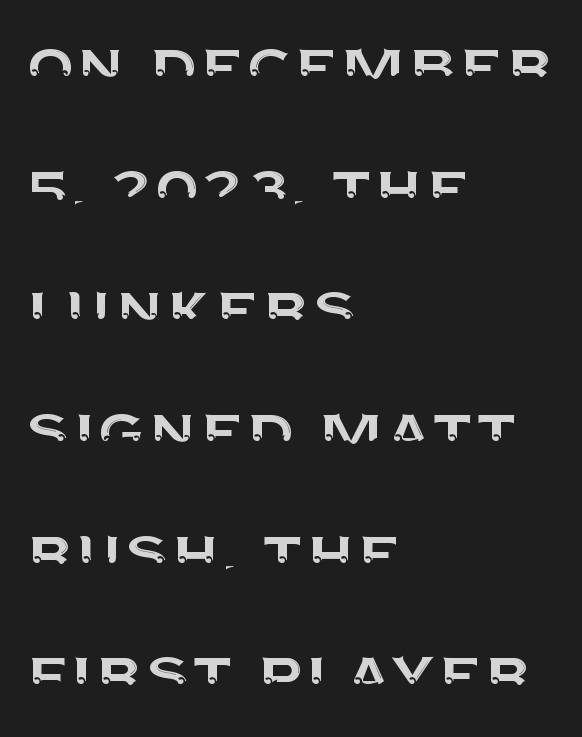
Q: Is the text italic (slanted)? A: No, it is upright.
Q: Is the typeface a serif or a sans-serif typeface? A: Sans-serif.
Q: Is the text underlined? A: No.
Q: How is the paragraph aligned? A: Left-aligned.
Q: Is the spacing between letters normal or unusually wide? A: Normal.
Q: Is the spacing between lines tight, normal or loose? A: Normal.
Q: Width (condensed, normal, or wide)? A: Normal.
Q: Stroke contrast? A: Medium.
Q: x-height? A: Large.
Q: Monospaced? A: No.
